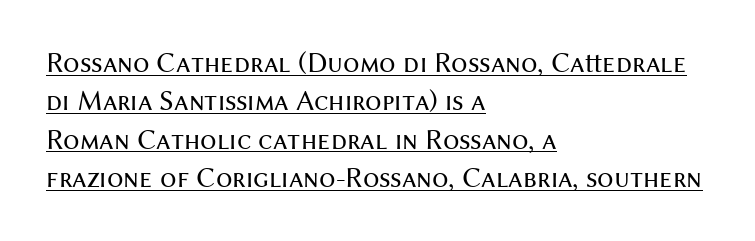
{"serif": "no", "italic": "no", "bold": "no", "weight": "regular", "width": "normal", "stroke_contrast": "medium", "x_height": "medium", "monospaced": "no", "underline": "yes", "align": "left", "line_spacing": "normal", "line_spacing_ratio": 1.32, "letter_spacing": "normal", "letter_spacing_em": 0.0, "glyph_px": 29}
